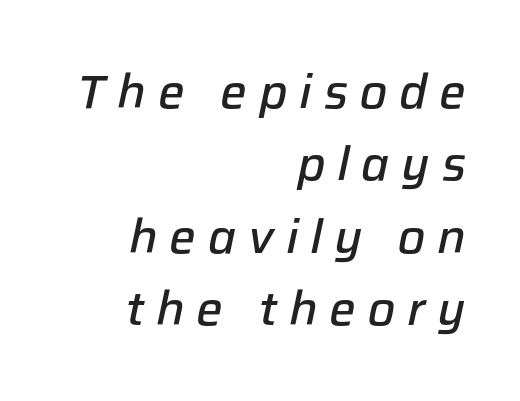
Any mark beneath the type? The region is blank. The rendering anchors every line to the right-hand side. Notice how the stems are inclined rather than vertical — that's the hallmark of italics. Someone cranked the tracking dial way up on this one.
